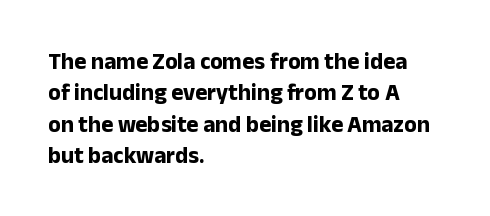
The image shows 23 px bold type, upright; set left-aligned, normal line spacing (1.36x), normal letter spacing, not underlined.
